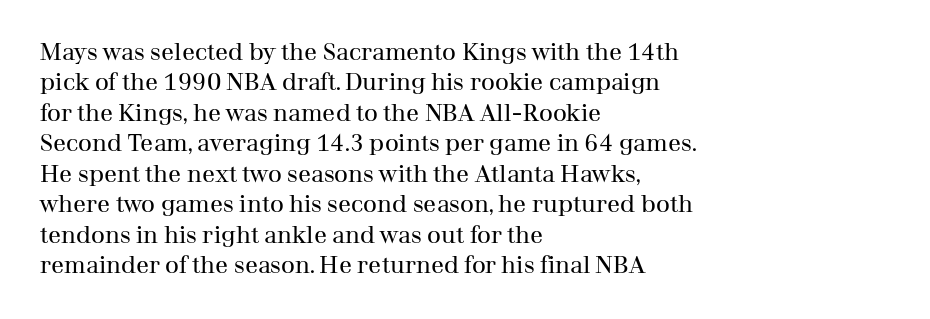
The image shows 24 px text type, upright; set left-aligned, normal line spacing (1.27x), normal letter spacing, not underlined.
